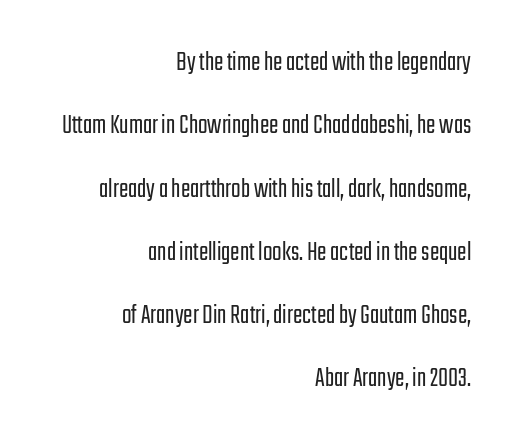
Weight class: somewhere from thin through regular. The lines are quadded right. The block of text is sparse from top to bottom, with ample space between rows. It's the straight-up-and-down kind of type. These lines are rendered in a variable-pitch font.
